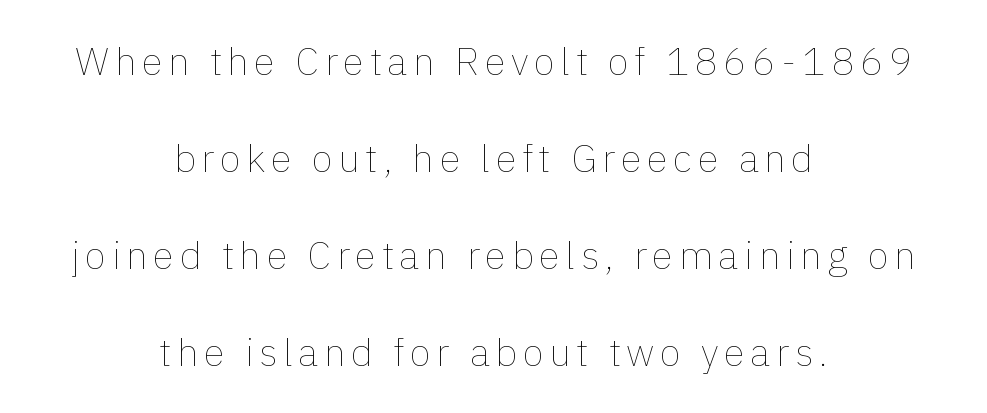
Notice how the passage keeps no hard edge, just a central spine. Does the lettering tilt? It doesn't — this is upright. A typesetter would call this proportional, since set widths differ per character. Underlining? Definitely not there.
